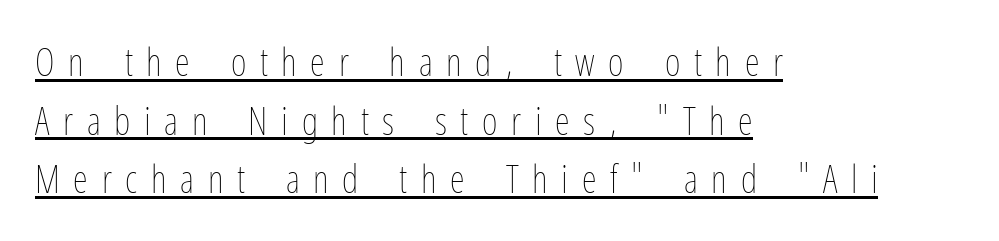
{"italic": "no", "bold": "no", "weight": "thin", "width": "condensed", "stroke_contrast": "low", "x_height": "medium", "monospaced": "no", "underline": "yes", "align": "left", "line_spacing": "normal", "line_spacing_ratio": 1.54, "letter_spacing": "wide", "letter_spacing_em": 0.36, "glyph_px": 38}
